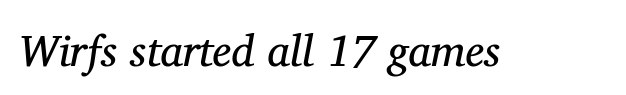
This rendering leaves character spacing at its baseline value. Proportional: the letters do not fall into vertical columns. Is this a sans? No — the strokes have serifs. The foot of each line stays bare and open. The face used here has a pronounced slope to its letters. Each stroke keeps to a modest, everyday thickness or less.
